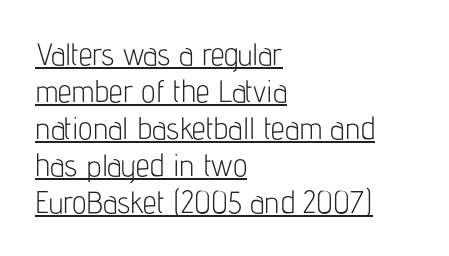
{"serif": "no", "italic": "no", "bold": "no", "weight": "light", "width": "condensed", "stroke_contrast": "low", "x_height": "medium", "monospaced": "no", "underline": "yes", "align": "left", "line_spacing_ratio": 1.19, "letter_spacing": "normal", "letter_spacing_em": 0.0, "glyph_px": 31}
